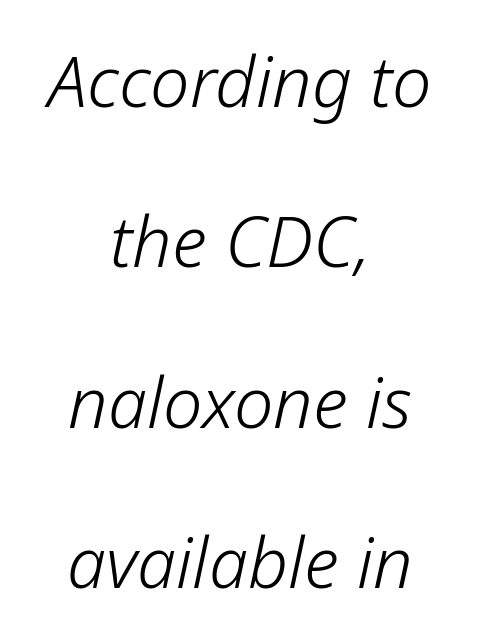
The image shows 70 px light type, italic (leaning right); set centered, loose line spacing (2.29x), normal letter spacing, not underlined; low stroke contrast and a medium x-height.
